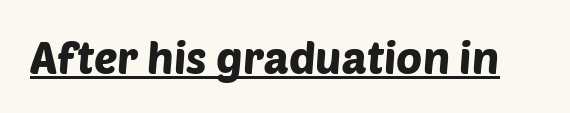
The glyphs in this specimen are sans serif. Proportional: the letters do not fall into vertical columns. How are the letters spaced? Ordinarily, with no added tracking. The sample's only ornament is a line tracing under the words.
